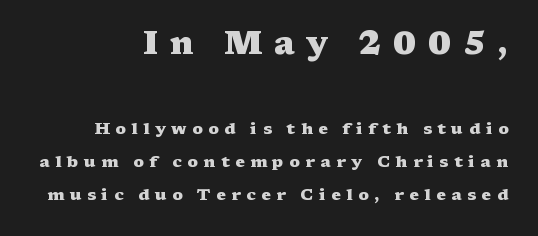
Interline gaps are noticeably wide in this sample. Block one is the big one; block two sits smaller underneath. These lines were composed using upright roman letters. The glyphs in this specimen are seriffed. No word sits above an underline. Here the designer chose a conventional face with non-uniform glyph widths.
